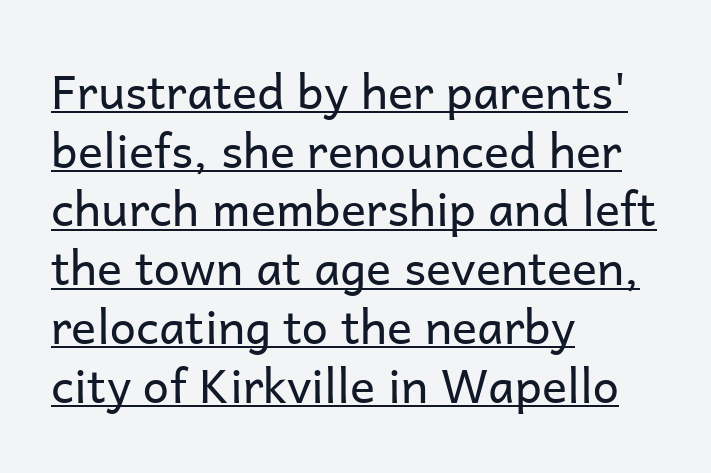
Q: Is the text bold? A: No.
Q: Is the text italic (slanted)? A: No, it is upright.
Q: Is the typeface a serif or a sans-serif typeface? A: Sans-serif.
Q: Is the text underlined? A: Yes.
Q: How is the paragraph aligned? A: Left-aligned.
Q: Is the spacing between letters normal or unusually wide? A: Normal.
Q: Is the spacing between lines tight, normal or loose? A: Normal.
Q: Width (condensed, normal, or wide)? A: Normal.
Q: Stroke contrast? A: Low.
Q: x-height? A: Medium.
Q: Monospaced? A: No.
